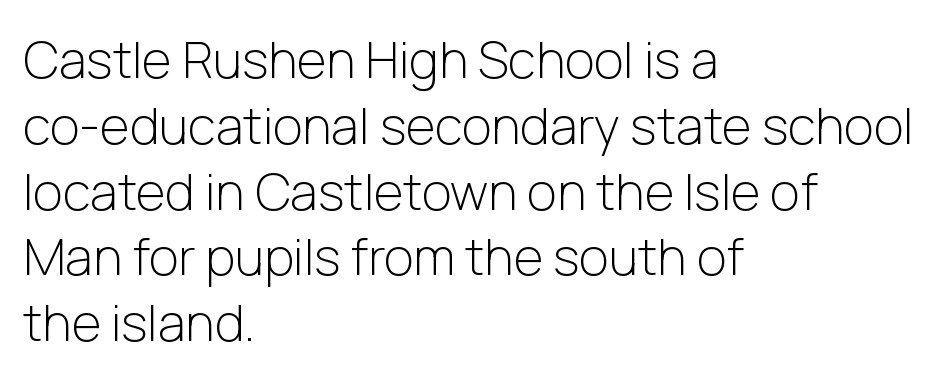
The image shows 51 px light sans-serif type, upright; set left-aligned, normal line spacing (1.29x), normal letter spacing, not underlined; low stroke contrast and a medium x-height.
